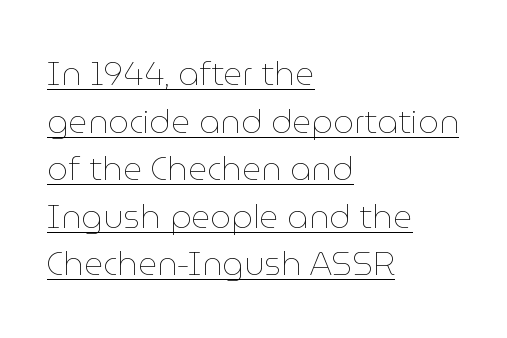
The image shows 33 px thin type, upright; set left-aligned, normal line spacing (1.44x), normal letter spacing, underlined; low stroke contrast and a medium x-height.
